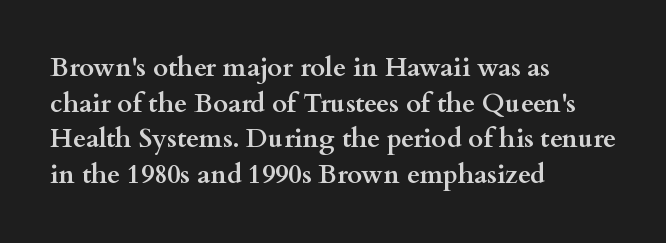
Q: Is the text bold? A: Yes.
Q: Is the text italic (slanted)? A: No, it is upright.
Q: Is the text underlined? A: No.
Q: How is the paragraph aligned? A: Left-aligned.
Q: Is the spacing between letters normal or unusually wide? A: Normal.
Q: Is the spacing between lines tight, normal or loose? A: Normal.
